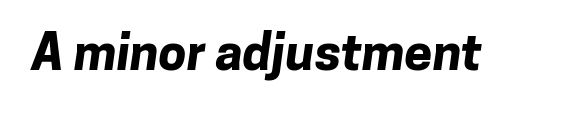
Font category for this specimen: sans-serif. The rendering uses natural spacing where letterforms have individual widths. Typographic density is high because the face is bold. Plain, unruled lines of type. Compared with typical body copy, the letter spacing here is the same.
